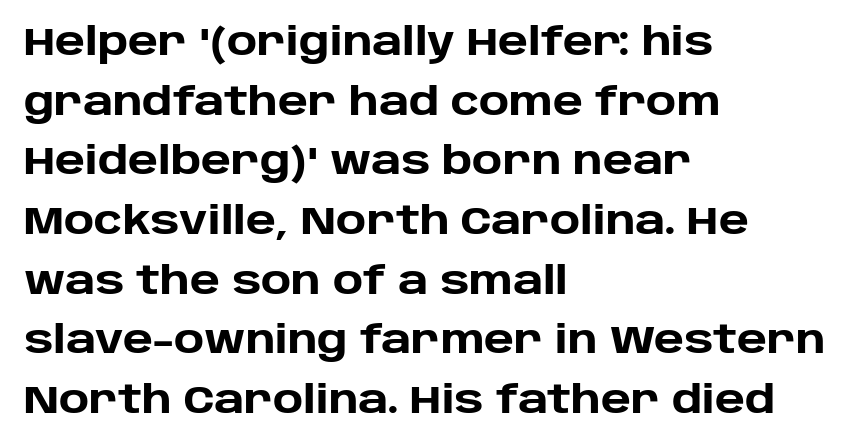
{"serif": "no", "italic": "no", "bold": "yes", "weight": "heavy", "width": "normal", "stroke_contrast": "low", "x_height": "large", "monospaced": "no", "underline": "no", "align": "left", "line_spacing": "normal", "line_spacing_ratio": 1.57, "letter_spacing": "normal", "letter_spacing_em": 0.0, "glyph_px": 38}
